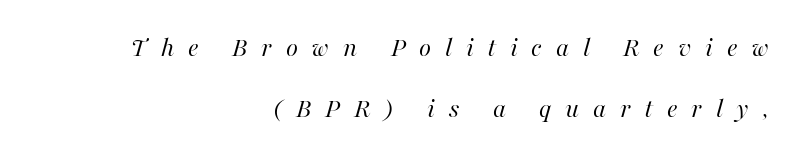
Loose tracking; the words dissolve into strings of separated letters. The passage shown stacks its lines with a broad gap. The glyphs are unaccompanied by any horizontal stroke below them. This sample is right-justified, so line beginnings fall wherever the words allow. Rendered with sloped, italic letterforms. Caption: face not bold, strokes unweighted.
